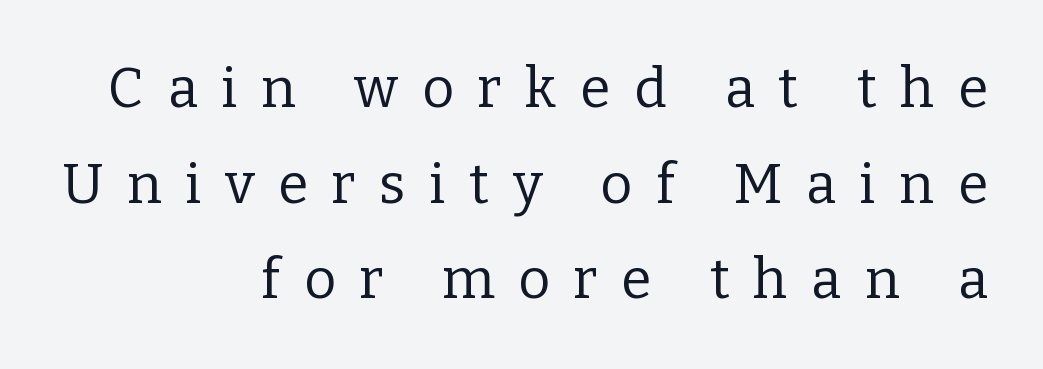
Is this a sans? No — the strokes have serifs. The tracking reads as deliberately expanded to a designer's eye. Horizontally, the lines are justified to the trailing edge only. These glyphs show unthickened strokes, regular width or finer. Unlike italic type, these characters show no tilt at all. Check the space under the baseline: it is left empty.
